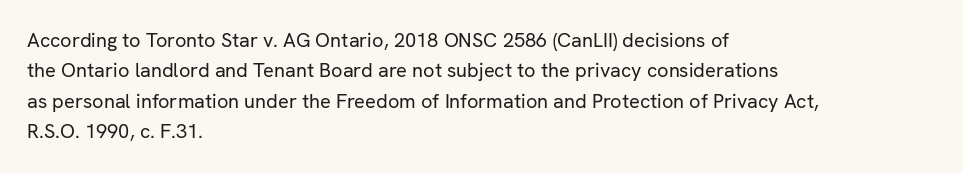
The image shows 20 px text type, upright; set left-aligned, normal line spacing (1.52x), normal letter spacing, not underlined.
